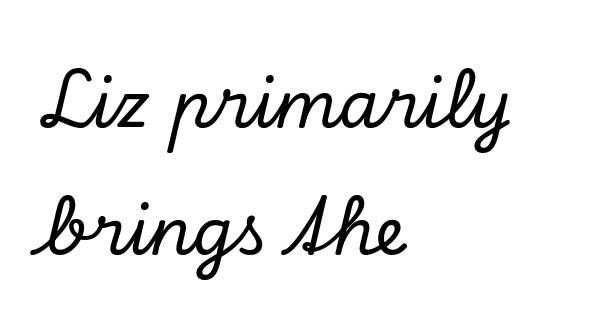
Q: Is the text italic (slanted)? A: Yes, it leans right by about 13 degrees.
Q: Is the typeface a serif or a sans-serif typeface? A: Serif.
Q: Is the text underlined? A: No.
Q: How is the paragraph aligned? A: Left-aligned.
Q: Is the spacing between letters normal or unusually wide? A: Normal.
Q: Is the spacing between lines tight, normal or loose? A: Loose.
Q: Width (condensed, normal, or wide)? A: Normal.
Q: Stroke contrast? A: Low.
Q: x-height? A: Small.
Q: Monospaced? A: No.
